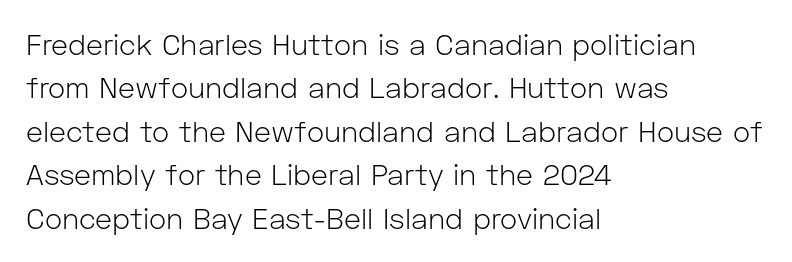
Q: Is the text bold? A: No.
Q: Is the text italic (slanted)? A: No, it is upright.
Q: Is the typeface a serif or a sans-serif typeface? A: Sans-serif.
Q: Is the text underlined? A: No.
Q: How is the paragraph aligned? A: Left-aligned.
Q: Is the spacing between letters normal or unusually wide? A: Normal.
Q: Is the spacing between lines tight, normal or loose? A: Normal.
Q: Width (condensed, normal, or wide)? A: Normal.
Q: Stroke contrast? A: Low.
Q: x-height? A: Medium.
Q: Monospaced? A: No.
